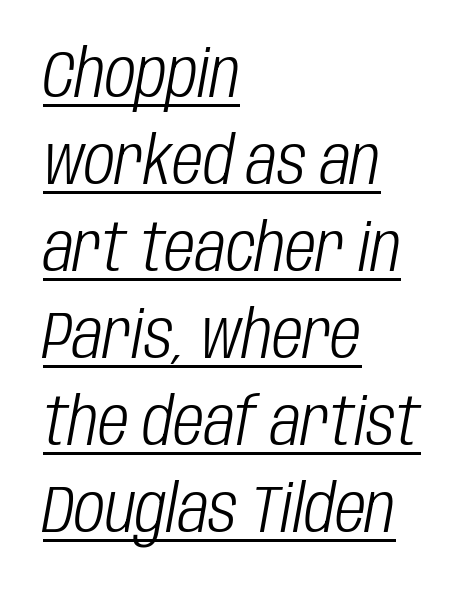
The passage shown is not bold in any degree. Notice how a bar underscores the lettering throughout. Regarding leading, the lines here are spaced in the standard way. In CSS terms this would be text-align: left. Spacing verdict: proportional, widths tailored to each character. The type is set solid horizontally, with unmodified tracking.
